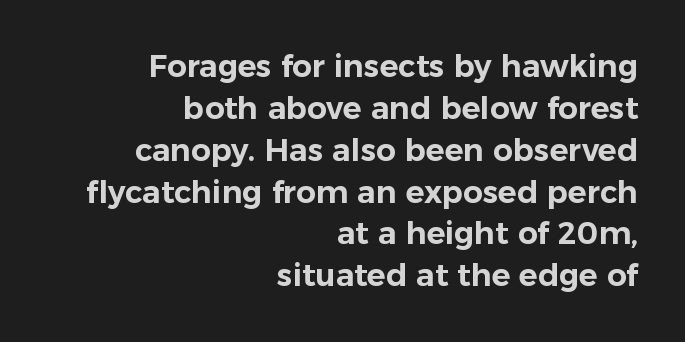
{"serif": "no", "italic": "no", "width": "normal", "stroke_contrast": "low", "x_height": "medium", "monospaced": "no", "underline": "no", "align": "right", "line_spacing": "normal", "line_spacing_ratio": 1.35, "letter_spacing": "normal", "letter_spacing_em": 0.0, "glyph_px": 31}
